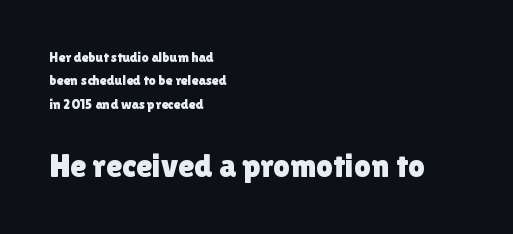
{"serif": "no", "italic": "no", "width": "normal", "x_height": "medium", "monospaced": "no", "underline": "no", "align": "left", "line_spacing": "normal", "line_spacing_ratio": 1.67, "letter_spacing": "normal", "letter_spacing_em": 0.0, "larger_block": "second", "size_ratio": 2.36, "glyph_px": 33}
